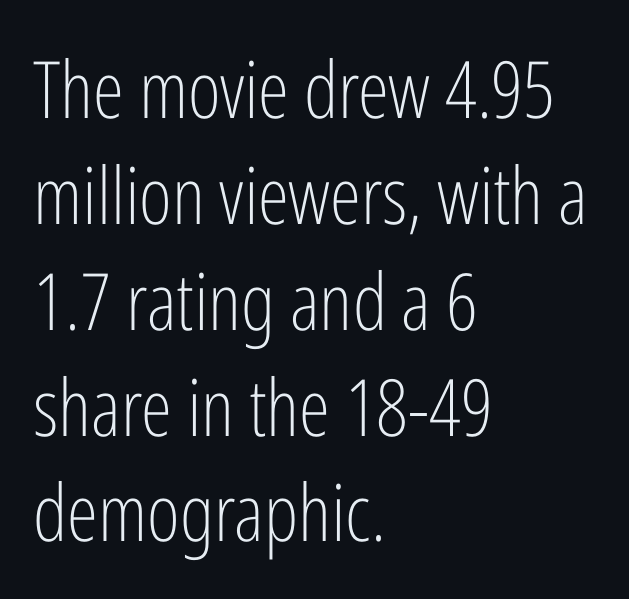
Each stroke keeps to a modest, everyday thickness or less. I'd call this a sans setting — the letters go barefoot. Teacher's note: observe the even left margin — that is flush-left alignment. A bare baseline throughout the passage. Characters remain perfectly vertical along every line.
